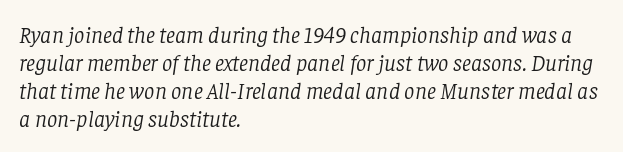
The image shows 23 px text type, italic (leaning right); set left-aligned, line spacing 1.22x, normal letter spacing, not underlined.
